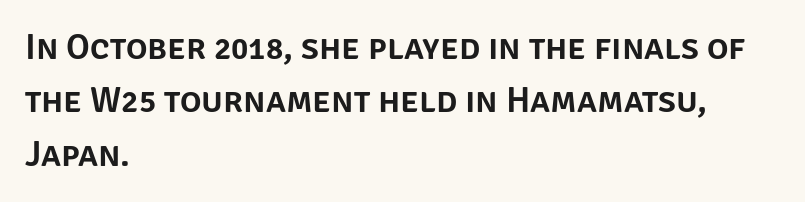
Anything drawn beneath the words? Only blank space. Spacing verdict: proportional, widths tailored to each character. Where is the straight margin? On the left. Does the lettering tilt? It doesn't — this is upright. Unlike a traditional serif, this face leaves its strokes unadorned.
